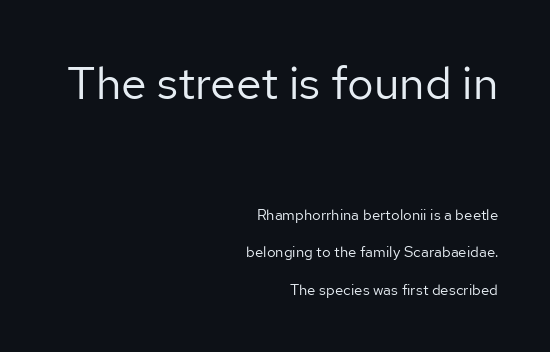
The typeface has the unassuming heft of standard copy or less. Top chunk: large. Bottom chunk: small. Posture: upright roman. If you measured baseline to baseline, you'd find a long distance. Letters rest on an invisible, unmarked baseline. Looks like regular typesetting: each glyph gets only the width it needs.
